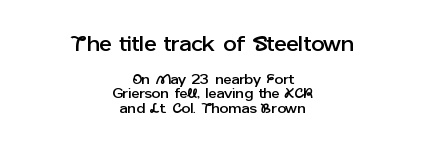
This is roman type, the default non-slanted kind. What's the leading like? Squeezed, with rows nearly overlapping. Typeset on center — no edge is straight. Observe the ordinary spacing: letters are neighbours, not strangers. A clean baseline with only descenders dipping below it. Visually, the top section dominates because its glyphs are scaled up.
